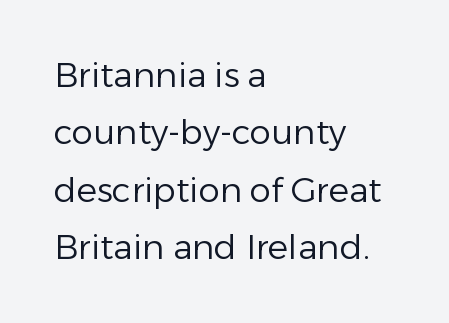
Q: Is the text bold? A: No.
Q: Is the text italic (slanted)? A: No, it is upright.
Q: Is the typeface a serif or a sans-serif typeface? A: Sans-serif.
Q: Is the text underlined? A: No.
Q: How is the paragraph aligned? A: Left-aligned.
Q: Is the spacing between letters normal or unusually wide? A: Normal.
Q: Is the spacing between lines tight, normal or loose? A: Normal.
Q: Width (condensed, normal, or wide)? A: Normal.
Q: Stroke contrast? A: Low.
Q: x-height? A: Medium.
Q: Monospaced? A: No.
